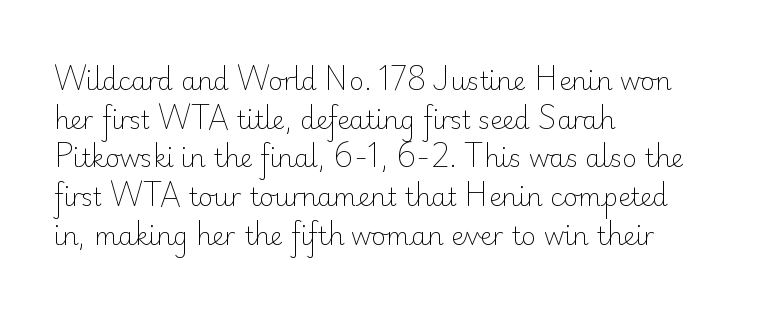
The image shows 25 px text type, upright; set left-aligned, normal line spacing (1.55x), normal letter spacing, not underlined.
